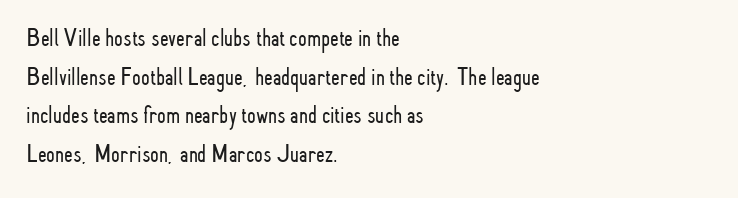
Q: Is the text bold? A: No.
Q: Is the text italic (slanted)? A: No, it is upright.
Q: Is the text underlined? A: No.
Q: How is the paragraph aligned? A: Left-aligned.
Q: Is the spacing between letters normal or unusually wide? A: Normal.
Q: Is the spacing between lines tight, normal or loose? A: Normal.
